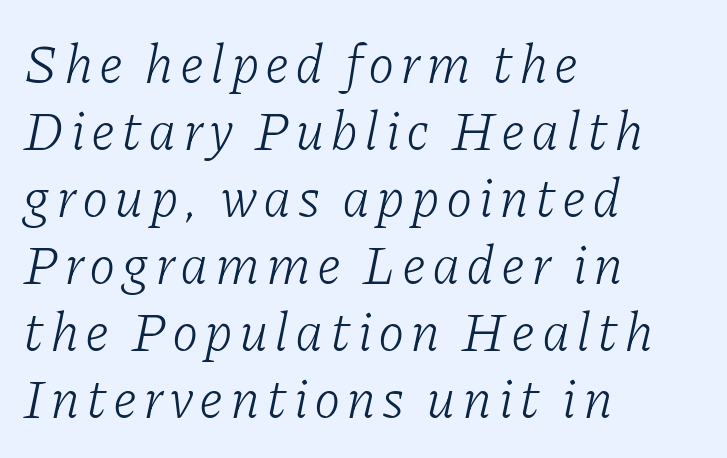
{"serif": "yes", "italic": "yes", "lean": "right", "slant_degrees": 11, "bold": "no", "weight": "light", "width": "normal", "stroke_contrast": "low", "x_height": "medium", "monospaced": "no", "underline": "no", "align": "left", "line_spacing_ratio": 1.24, "glyph_px": 54}
